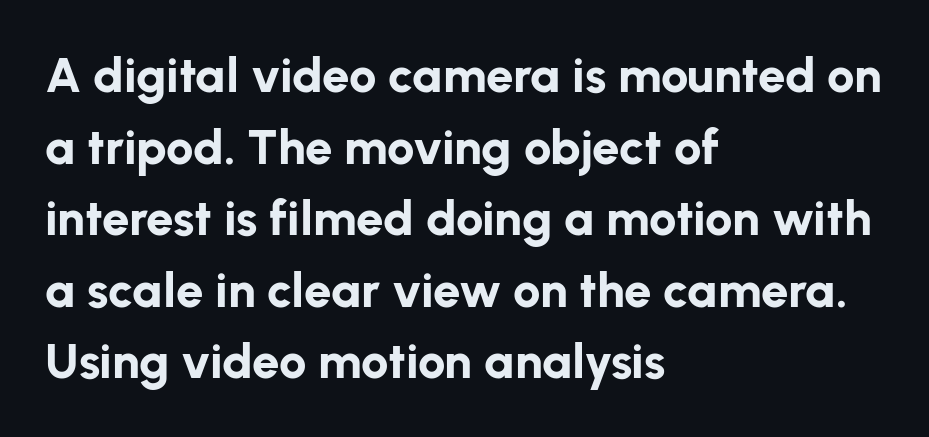
Q: Is the text bold? A: Yes.
Q: Is the text italic (slanted)? A: No, it is upright.
Q: Is the typeface a serif or a sans-serif typeface? A: Sans-serif.
Q: Is the text underlined? A: No.
Q: How is the paragraph aligned? A: Left-aligned.
Q: Is the spacing between letters normal or unusually wide? A: Normal.
Q: Is the spacing between lines tight, normal or loose? A: Normal.
Q: Width (condensed, normal, or wide)? A: Normal.
Q: Stroke contrast? A: Low.
Q: x-height? A: Medium.
Q: Monospaced? A: No.
